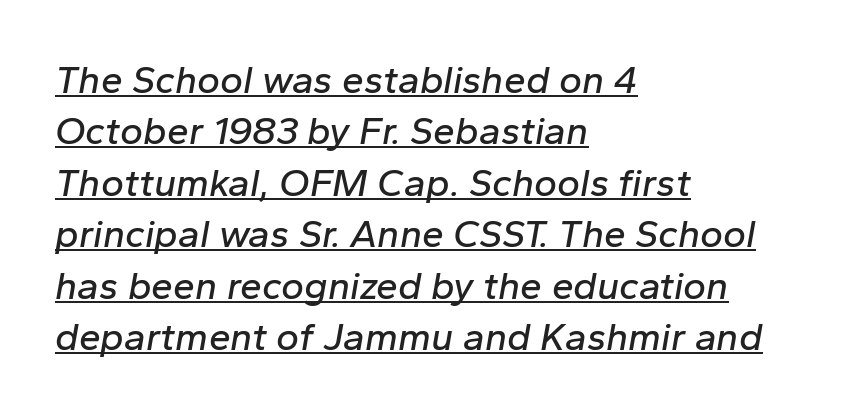
{"italic": "yes", "lean": "right", "slant_degrees": 10, "width": "normal", "stroke_contrast": "low", "x_height": "medium", "monospaced": "no", "underline": "yes", "align": "left", "line_spacing": "normal", "line_spacing_ratio": 1.32, "letter_spacing": "normal", "letter_spacing_em": 0.0, "glyph_px": 39}
